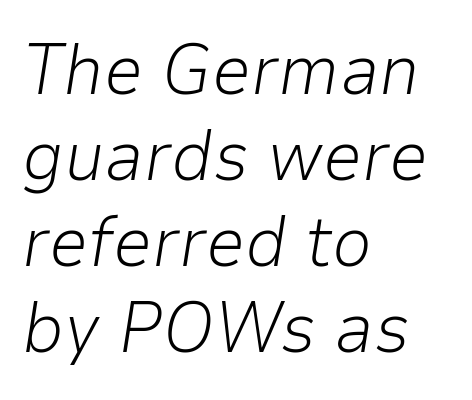
The image shows 71 px light type, italic (leaning right); set left-aligned, line spacing 1.21x, normal letter spacing, not underlined; low stroke contrast and a medium x-height.
